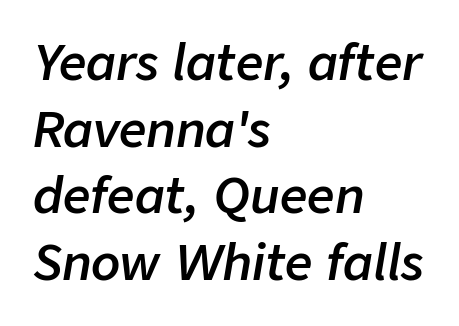
Q: Is the text bold? A: Semi-bold.
Q: Is the text italic (slanted)? A: Yes, it leans right by about 9 degrees.
Q: Is the text underlined? A: No.
Q: How is the paragraph aligned? A: Left-aligned.
Q: Is the spacing between letters normal or unusually wide? A: Normal.
Q: Is the spacing between lines tight, normal or loose? A: Normal.
Q: Width (condensed, normal, or wide)? A: Normal.
Q: Stroke contrast? A: Low.
Q: x-height? A: Medium.
Q: Monospaced? A: No.
